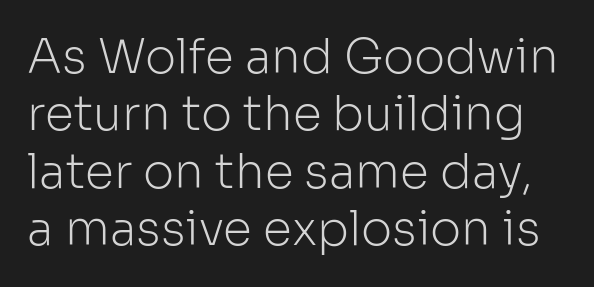
{"serif": "no", "italic": "no", "bold": "no", "weight": "light", "width": "normal", "stroke_contrast": "low", "x_height": "medium", "monospaced": "no", "underline": "no", "line_spacing_ratio": 1.22, "letter_spacing": "normal", "letter_spacing_em": 0.0, "glyph_px": 47}
